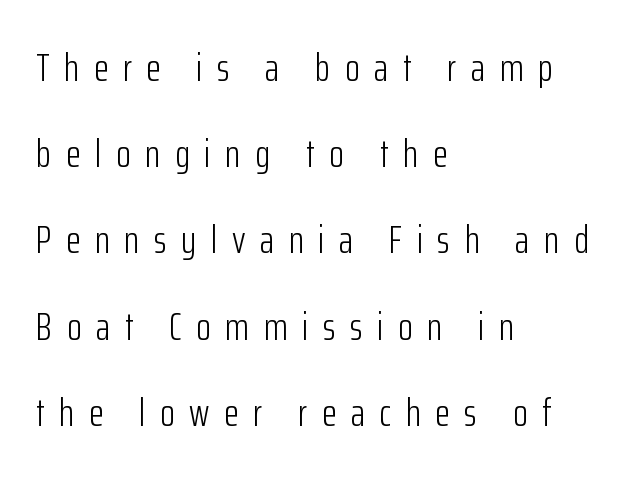
The image shows 39 px light, condensed sans-serif type, upright; set left-aligned, loose line spacing (2.21x), unusually wide letter spacing (+0.37 em), not underlined; low stroke contrast and a medium x-height.
